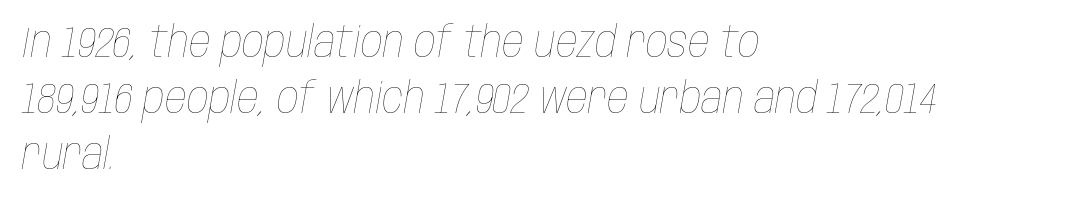
Q: Is the text bold? A: No.
Q: Is the text italic (slanted)? A: Yes, it leans right by about 10 degrees.
Q: Is the text underlined? A: No.
Q: How is the paragraph aligned? A: Left-aligned.
Q: Is the spacing between letters normal or unusually wide? A: Normal.
Q: Is the spacing between lines tight, normal or loose? A: Normal.
Q: Width (condensed, normal, or wide)? A: Condensed.
Q: Stroke contrast? A: Low.
Q: x-height? A: Large.
Q: Monospaced? A: No.
